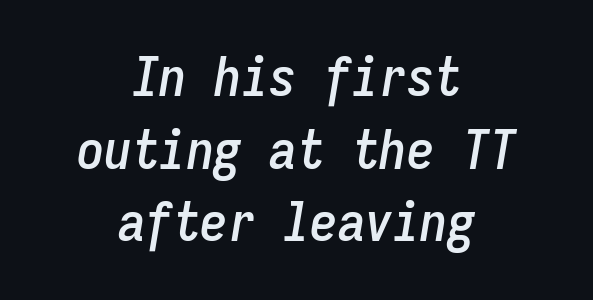
{"italic": "yes", "lean": "right", "slant_degrees": 9, "width": "condensed", "stroke_contrast": "low", "x_height": "medium", "monospaced": "yes", "underline": "no", "align": "center", "line_spacing": "normal", "line_spacing_ratio": 1.32, "letter_spacing": "normal", "letter_spacing_em": 0.0, "glyph_px": 55}
